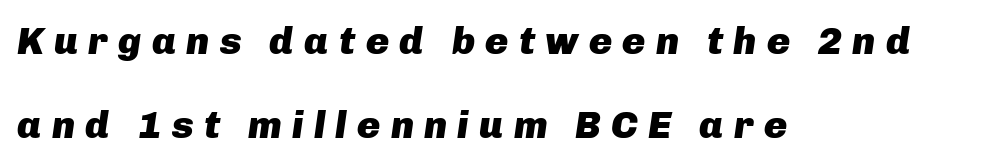
Q: Is the text bold? A: Yes.
Q: Is the text italic (slanted)? A: Yes, it leans right by about 8 degrees.
Q: Is the text underlined? A: No.
Q: How is the paragraph aligned? A: Left-aligned.
Q: Is the spacing between letters normal or unusually wide? A: Unusually wide.
Q: Is the spacing between lines tight, normal or loose? A: Loose.
Q: Width (condensed, normal, or wide)? A: Normal.
Q: Stroke contrast? A: Low.
Q: x-height? A: Medium.
Q: Monospaced? A: No.
